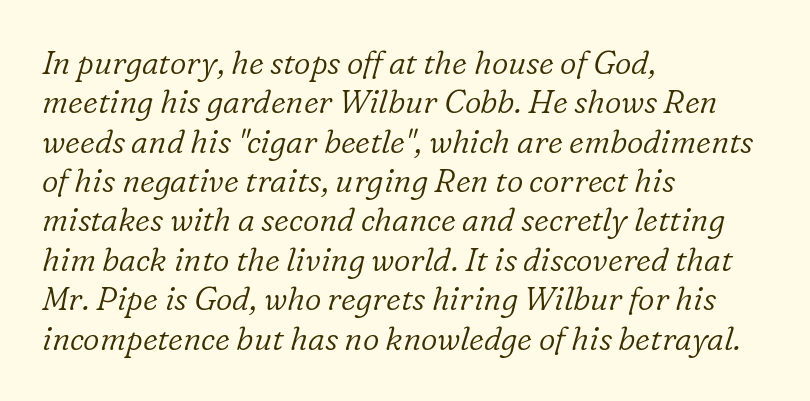
The image shows 32 px light serif type, italic (leaning right); set left-aligned, line spacing 1.23x, normal letter spacing, not underlined; low stroke contrast and a medium x-height.
